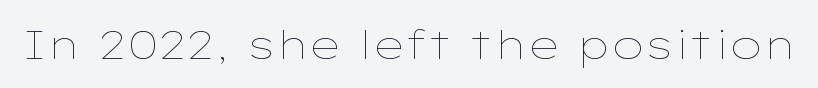
Q: Is the text bold? A: No.
Q: Is the text italic (slanted)? A: No, it is upright.
Q: Is the text underlined? A: No.
Q: Is the spacing between letters normal or unusually wide? A: Normal.
Q: Width (condensed, normal, or wide)? A: Wide.
Q: Stroke contrast? A: Low.
Q: x-height? A: Medium.
Q: Monospaced? A: No.
